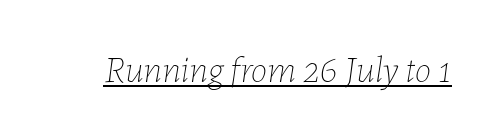
Q: Is the text bold? A: No.
Q: Is the text italic (slanted)? A: Yes, it leans right by about 7 degrees.
Q: Is the text underlined? A: Yes.
Q: Is the spacing between letters normal or unusually wide? A: Normal.
Q: Width (condensed, normal, or wide)? A: Normal.
Q: Stroke contrast? A: Low.
Q: x-height? A: Medium.
Q: Monospaced? A: No.
